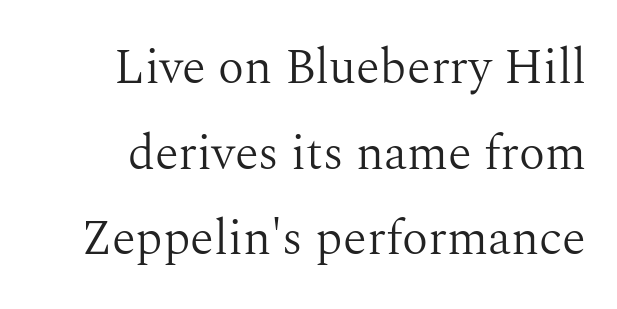
{"serif": "yes", "italic": "no", "bold": "no", "weight": "light", "width": "normal", "stroke_contrast": "medium", "x_height": "medium", "monospaced": "no", "underline": "no", "align": "right", "line_spacing_ratio": 1.75, "letter_spacing": "normal", "letter_spacing_em": 0.0, "glyph_px": 49}
